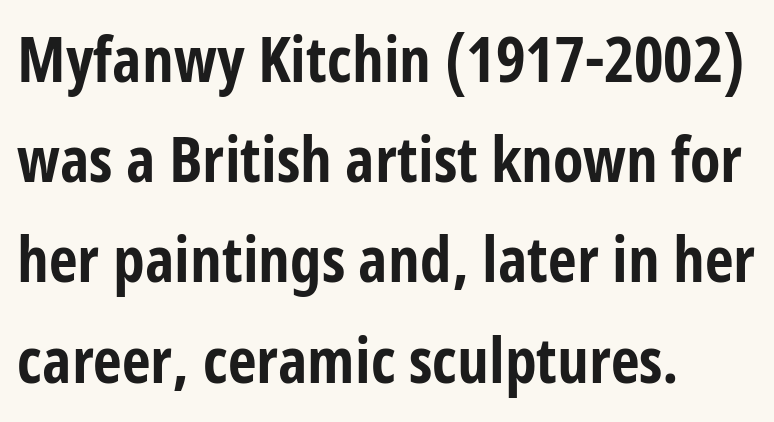
Q: Is the text bold? A: Yes.
Q: Is the text italic (slanted)? A: No, it is upright.
Q: Is the typeface a serif or a sans-serif typeface? A: Sans-serif.
Q: Is the text underlined? A: No.
Q: How is the paragraph aligned? A: Left-aligned.
Q: Is the spacing between letters normal or unusually wide? A: Normal.
Q: Is the spacing between lines tight, normal or loose? A: Normal.
Q: Width (condensed, normal, or wide)? A: Condensed.
Q: Stroke contrast? A: Low.
Q: x-height? A: Medium.
Q: Monospaced? A: No.
